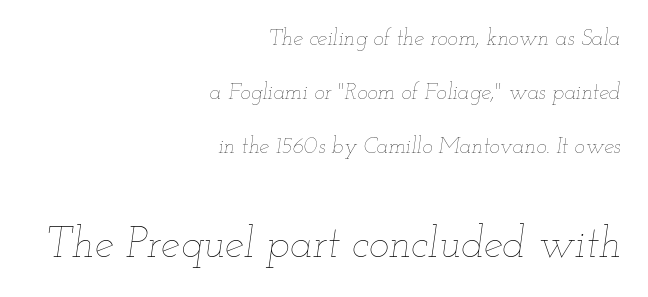
The cut favours lightness, reaching ordinary text weight at its darkest. Notice how the passage keeps a crisp vertical edge on the right only. The glyphs look as if they've been sheared to an angle. You could not count columns in this text — the font is proportionally spaced. Decoration check: the copy has no underline. Of the two passages, the one underneath uses the larger point size.
